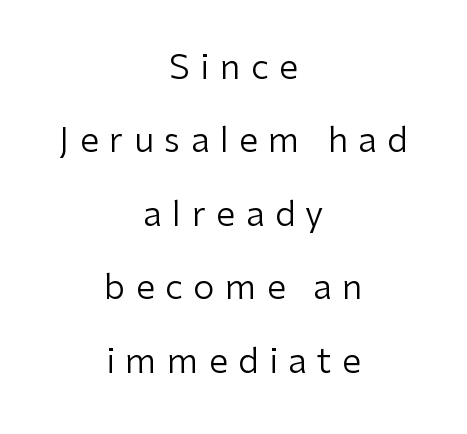
{"serif": "no", "italic": "no", "bold": "no", "weight": "regular", "width": "normal", "stroke_contrast": "low", "x_height": "medium", "monospaced": "no", "underline": "no", "align": "center", "line_spacing": "loose", "line_spacing_ratio": 2.16, "letter_spacing": "wide", "letter_spacing_em": 0.31, "glyph_px": 34}
